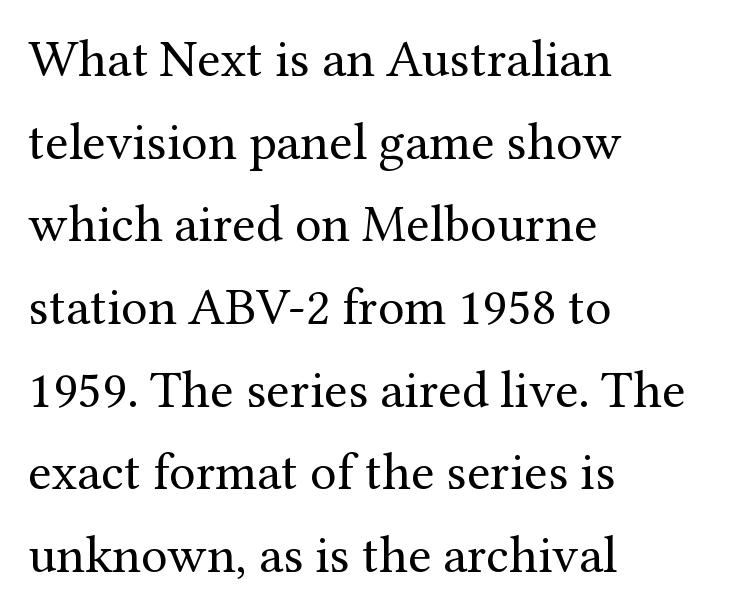
{"serif": "yes", "italic": "no", "bold": "no", "weight": "regular", "width": "normal", "stroke_contrast": "medium", "x_height": "medium", "monospaced": "no", "underline": "no", "align": "left", "line_spacing": "normal", "line_spacing_ratio": 1.56, "letter_spacing": "normal", "letter_spacing_em": 0.0, "glyph_px": 53}
